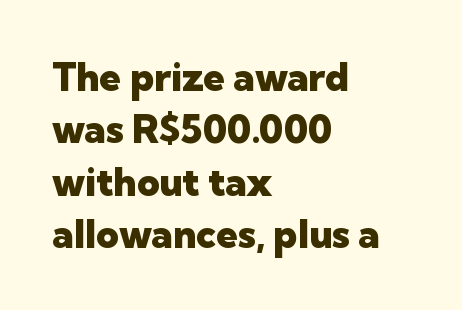
You could not count columns in this text — the font is proportionally spaced. I'd call this a sans setting — the letters go barefoot. This rendering features lettering with no underline. Compared with typical paragraphs, the rows here are spaced about the same. In terms of weight, the rendering is a true, heavy bold. The letters stand straight up with perfectly vertical stems.
